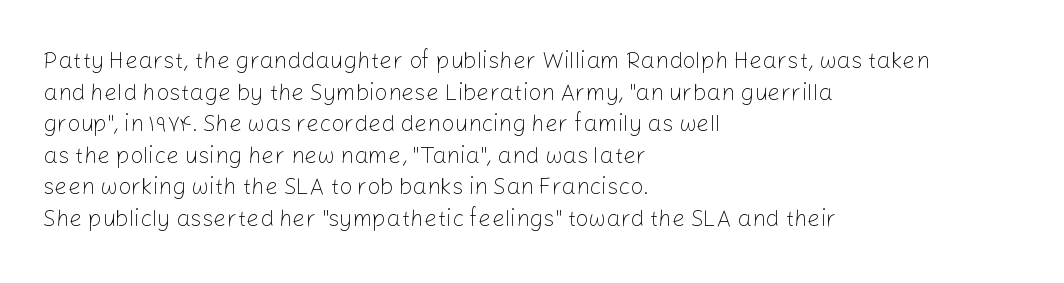
The strokes are not fattened; the text isn't bold. Beneath every word, the page is bare. Every row of glyphs begins at an identical x-position on the left. In terms of posture, this sample is upright.
